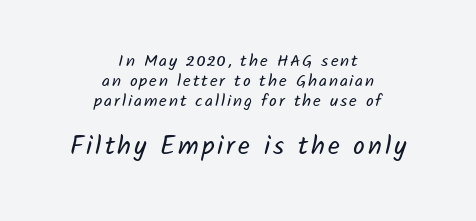
Check under the words: just untouched page. You get the small type first, then a jump to larger type. The letterforms sit at book weight or below. Which margin do the lines hug? Neither — every line sits in the middle.
